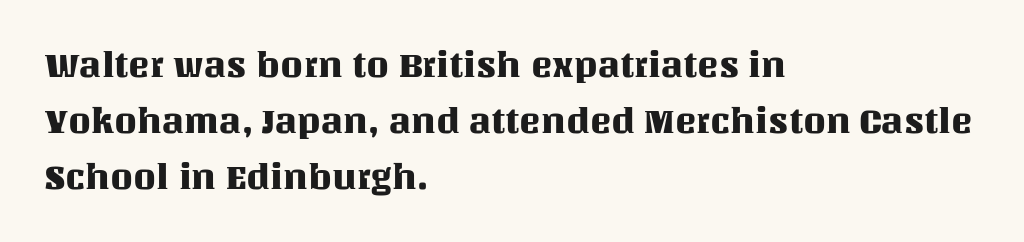
Q: Is the text italic (slanted)? A: No, it is upright.
Q: Is the text underlined? A: No.
Q: How is the paragraph aligned? A: Left-aligned.
Q: Is the spacing between letters normal or unusually wide? A: Normal.
Q: Is the spacing between lines tight, normal or loose? A: Normal.
Q: Width (condensed, normal, or wide)? A: Normal.
Q: Stroke contrast? A: Medium.
Q: x-height? A: Large.
Q: Monospaced? A: No.
